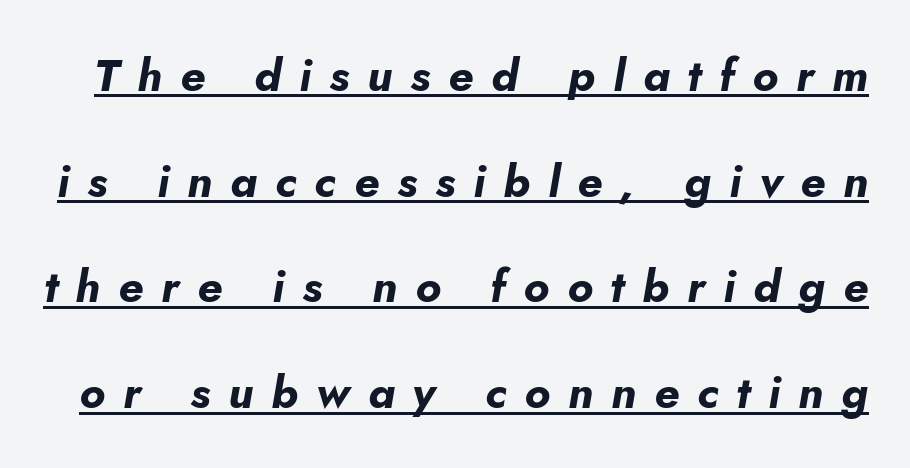
Q: Is the text bold? A: Yes.
Q: Is the text italic (slanted)? A: Yes, it leans right by about 5 degrees.
Q: Is the text underlined? A: Yes.
Q: Is the spacing between letters normal or unusually wide? A: Unusually wide.
Q: Is the spacing between lines tight, normal or loose? A: Loose.
Q: Width (condensed, normal, or wide)? A: Normal.
Q: Stroke contrast? A: Low.
Q: x-height? A: Small.
Q: Monospaced? A: No.
